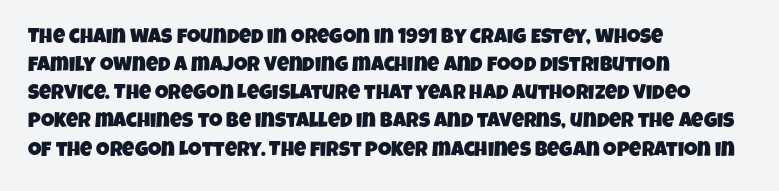
Beneath every word, the page is bare. Each word holds together tightly as a unit, with standard inter-letter gaps. Evenly set lines give the paragraph a standard silhouette. The passage is arranged the way most books set body copy — flush left.
